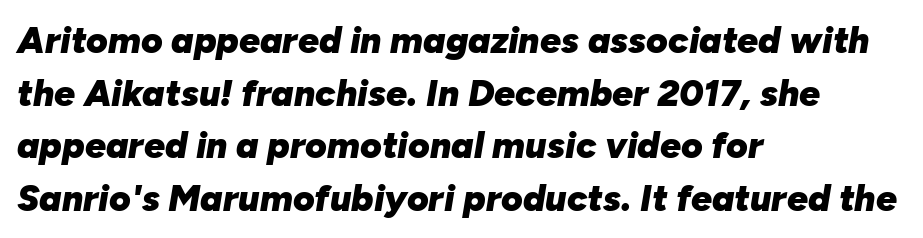
Q: Is the text bold? A: Yes.
Q: Is the text italic (slanted)? A: Yes, it leans right by about 10 degrees.
Q: Is the text underlined? A: No.
Q: How is the paragraph aligned? A: Left-aligned.
Q: Is the spacing between letters normal or unusually wide? A: Normal.
Q: Is the spacing between lines tight, normal or loose? A: Normal.
Q: Width (condensed, normal, or wide)? A: Normal.
Q: Stroke contrast? A: Low.
Q: x-height? A: Medium.
Q: Monospaced? A: No.
